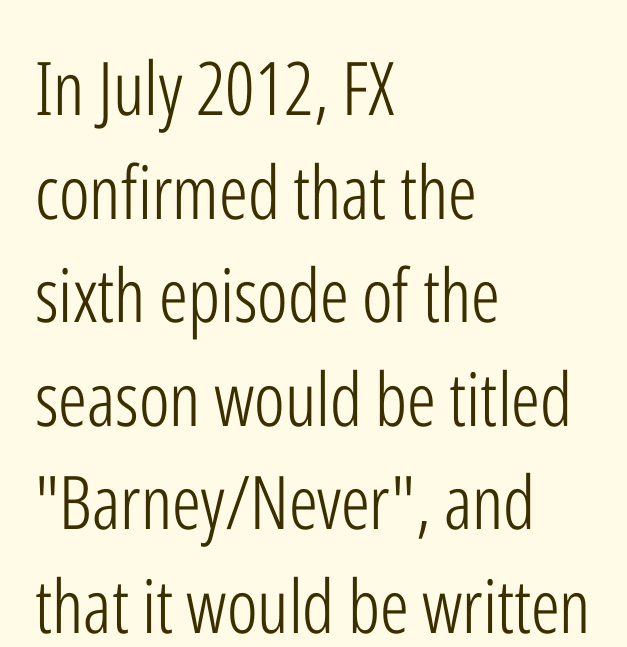
{"serif": "no", "italic": "no", "bold": "no", "weight": "light", "width": "condensed", "stroke_contrast": "low", "x_height": "medium", "monospaced": "no", "underline": "no", "align": "left", "line_spacing": "normal", "line_spacing_ratio": 1.4, "letter_spacing": "normal", "letter_spacing_em": 0.0, "glyph_px": 74}
